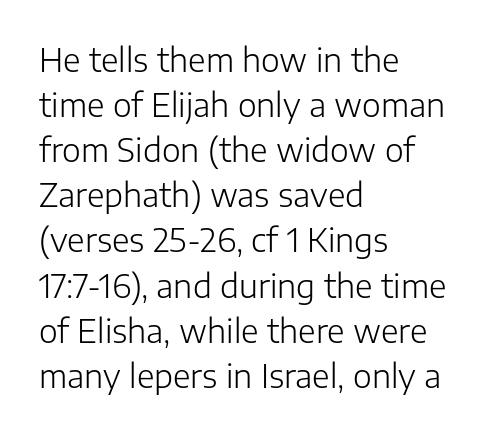
{"serif": "no", "italic": "no", "bold": "no", "weight": "light", "width": "normal", "stroke_contrast": "low", "x_height": "medium", "monospaced": "no", "underline": "no", "align": "left", "line_spacing": "normal", "line_spacing_ratio": 1.41, "letter_spacing": "normal", "letter_spacing_em": 0.0, "glyph_px": 32}
